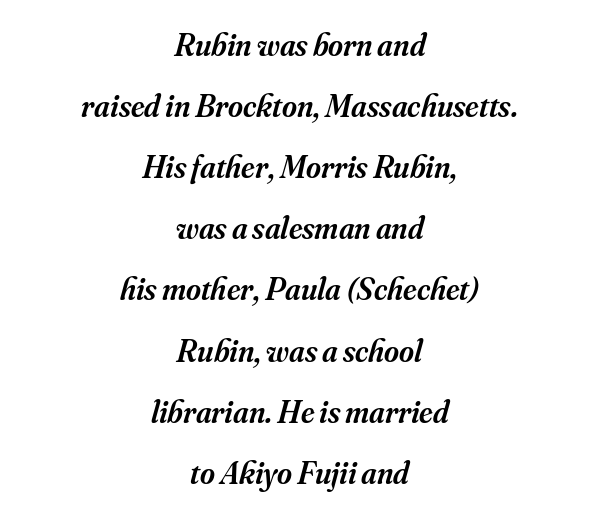
The image shows 32 px semibold serif type, italic (leaning right); set centered, loose line spacing (1.91x), normal letter spacing, not underlined; medium stroke contrast and a small x-height.
